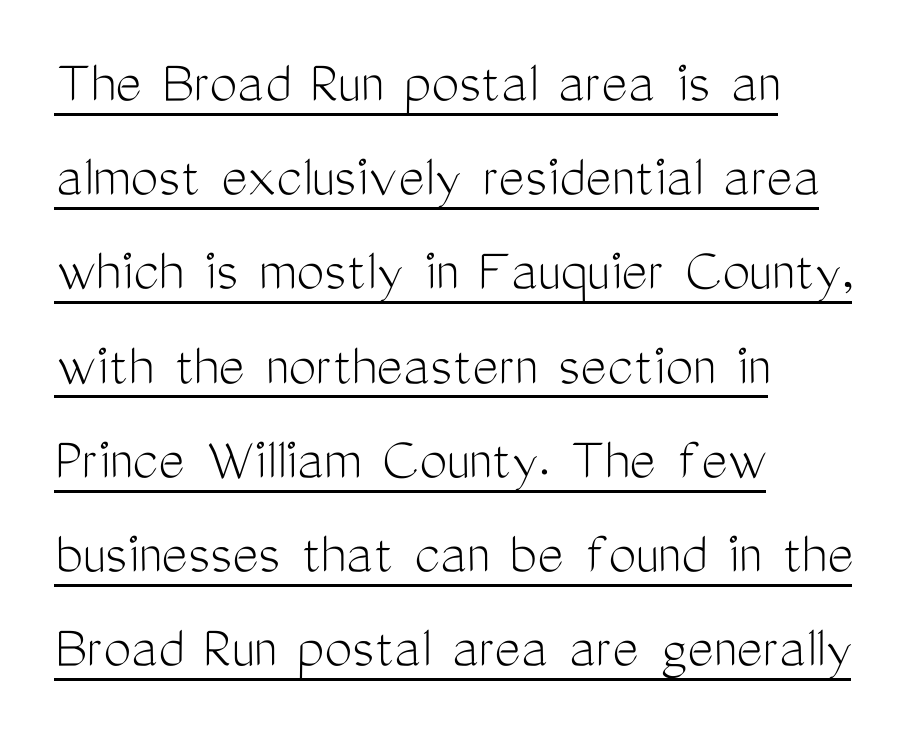
Students, observe the line beneath the letters — that is underlining. The setting favours the left margin, as ordinary paragraphs usually do. Characters remain perfectly vertical along every line. Short note: letters normally spaced. Is the type heavy? It reads as light-to-regular instead. Quick note: interline space is typical.
